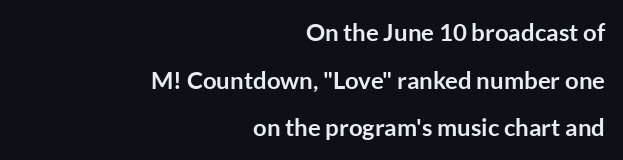
The image shows 24 px bold type, upright; set right-aligned, loose line spacing (1.98x), normal letter spacing, not underlined.
